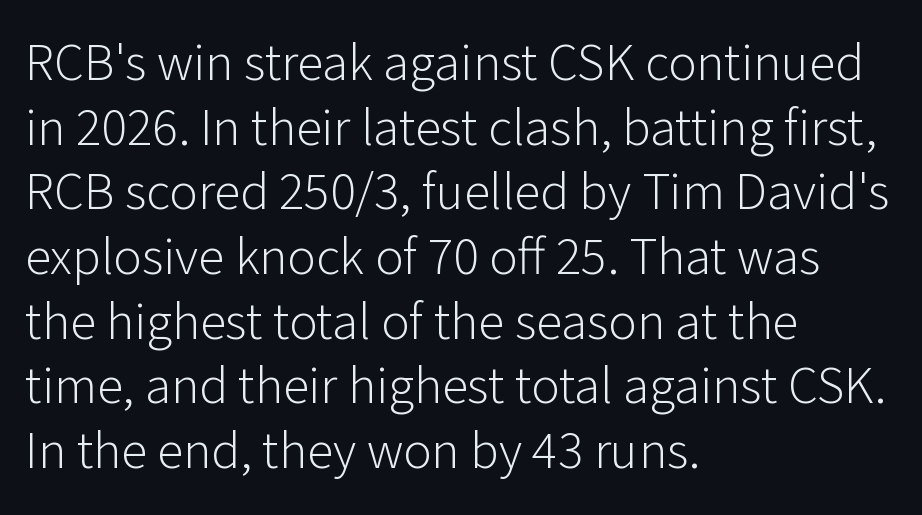
Q: Is the text bold? A: No.
Q: Is the text italic (slanted)? A: No, it is upright.
Q: Is the typeface a serif or a sans-serif typeface? A: Sans-serif.
Q: Is the text underlined? A: No.
Q: How is the paragraph aligned? A: Left-aligned.
Q: Is the spacing between letters normal or unusually wide? A: Normal.
Q: Width (condensed, normal, or wide)? A: Normal.
Q: Stroke contrast? A: Low.
Q: x-height? A: Medium.
Q: Monospaced? A: No.
